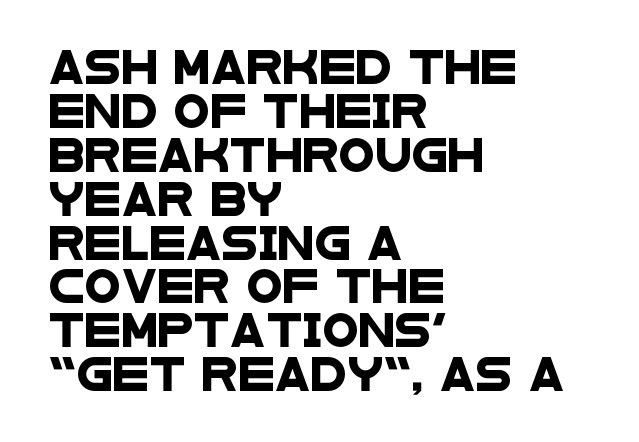
{"serif": "no", "width": "wide", "stroke_contrast": "low", "x_height": "large", "monospaced": "no", "underline": "no", "align": "left", "line_spacing": "normal", "line_spacing_ratio": 1.33, "letter_spacing": "normal", "letter_spacing_em": 0.0, "glyph_px": 33}
